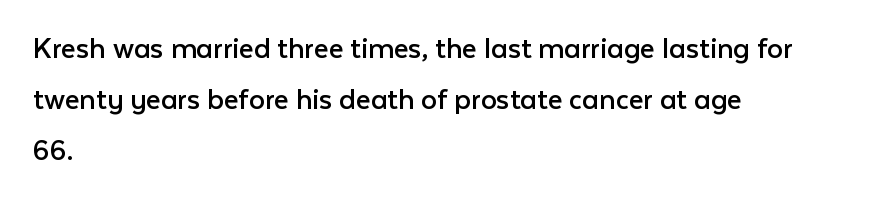
The image shows 32 px regular-weight sans-serif type, upright; set left-aligned, normal line spacing (1.59x), normal letter spacing, not underlined; low stroke contrast and a medium x-height.
